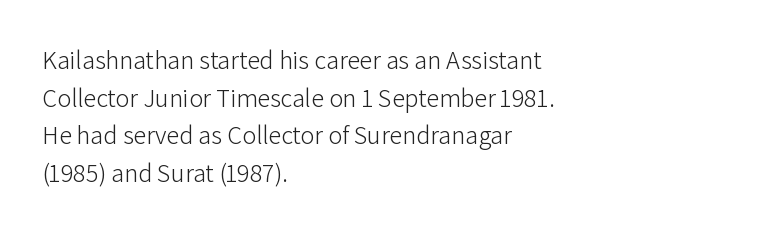
This sample is left-justified, so line endings fall wherever the words run out. Short note: letters normally spaced. These lines were composed using upright roman letters. Nothing heavy about these letters — not bold at all. The glyphs are unaccompanied by any horizontal stroke below them. Quick note: interline space is typical.
